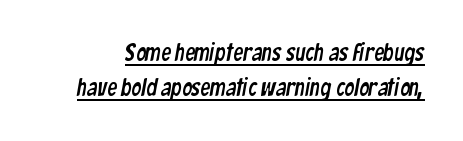
{"underline": "yes", "line_spacing": "normal", "line_spacing_ratio": 1.46, "letter_spacing": "normal", "letter_spacing_em": 0.0, "glyph_px": 24}
